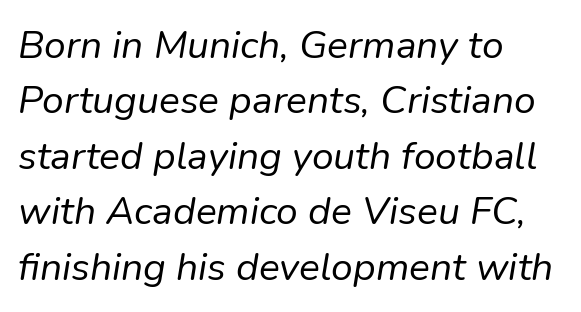
{"italic": "yes", "lean": "right", "slant_degrees": 9, "bold": "no", "weight": "regular", "width": "normal", "stroke_contrast": "low", "x_height": "medium", "monospaced": "no", "underline": "no", "align": "left", "line_spacing": "normal", "line_spacing_ratio": 1.42, "letter_spacing": "normal", "letter_spacing_em": 0.0, "glyph_px": 39}
